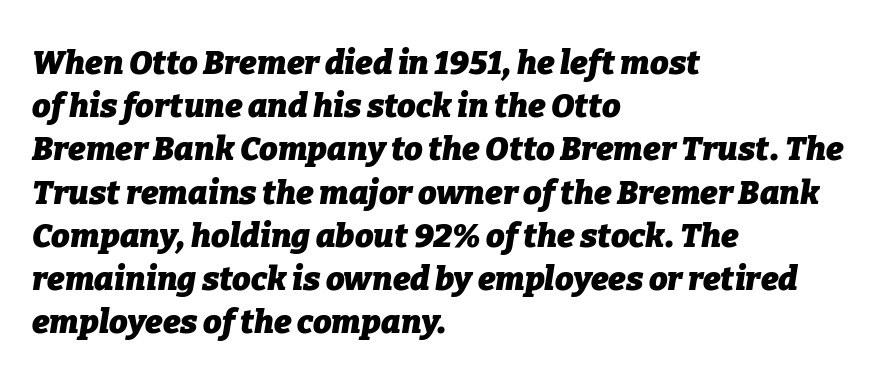
Q: Is the text bold? A: Yes.
Q: Is the text italic (slanted)? A: Yes, it leans right by about 9 degrees.
Q: Is the text underlined? A: No.
Q: How is the paragraph aligned? A: Left-aligned.
Q: Is the spacing between letters normal or unusually wide? A: Normal.
Q: Is the spacing between lines tight, normal or loose? A: Normal.
Q: Width (condensed, normal, or wide)? A: Normal.
Q: Stroke contrast? A: Low.
Q: x-height? A: Medium.
Q: Monospaced? A: No.
